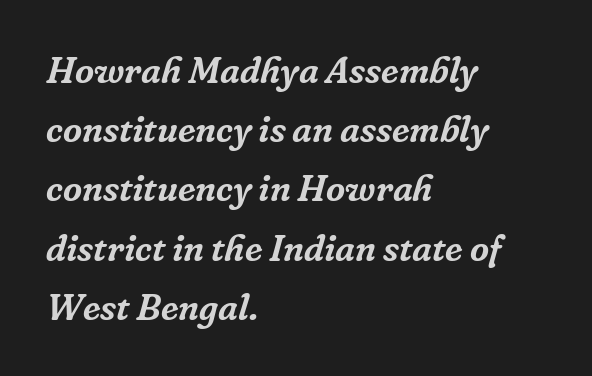
Standard letterfit; no display-style spreading of the glyphs. Interline gaps are of average width in this sample. Type without underlining. Think of a printed novel: that variable character pitch is what you see here. Left-aligned paragraph, ragged on the right.
